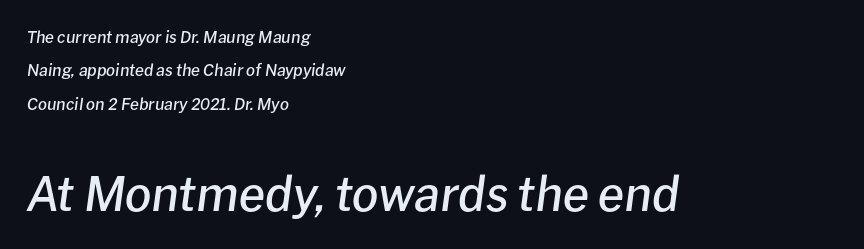
The image shows 47 px semibold type, italic (leaning right); set left-aligned, loose line spacing (2.09x), normal letter spacing, not underlined; the second (bottom) block is 2.94x larger; low stroke contrast and a medium x-height.
